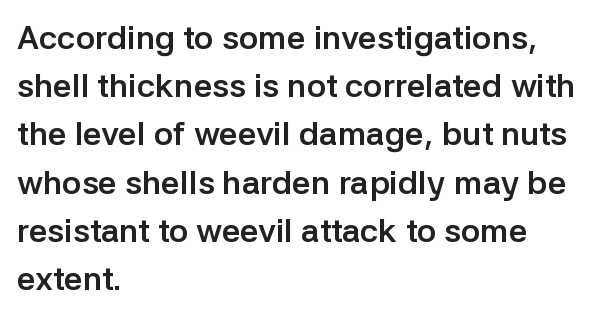
You could not count columns in this text — the font is proportionally spaced. This rendering leaves character spacing at its baseline value. To sum up the face: it is a sans, with no serifs. The passage is arranged the way most books set body copy — flush left.
